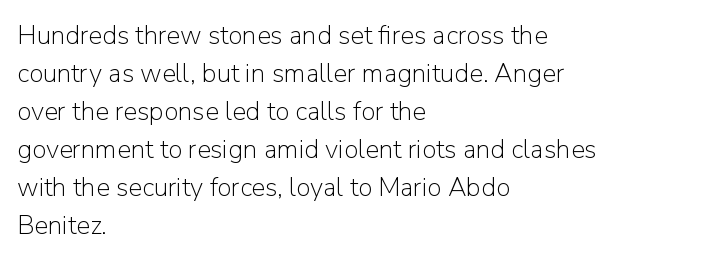
{"italic": "no", "bold": "no", "underline": "no", "align": "left", "line_spacing": "normal", "line_spacing_ratio": 1.46, "letter_spacing": "normal", "letter_spacing_em": 0.0, "glyph_px": 26}
